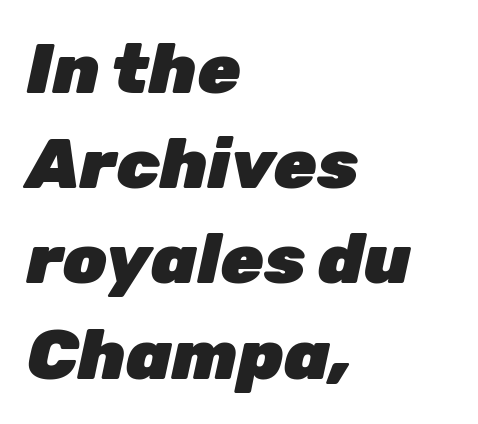
{"italic": "yes", "lean": "right", "slant_degrees": 12, "bold": "yes", "weight": "heavy", "width": "normal", "stroke_contrast": "low", "x_height": "medium", "monospaced": "no", "underline": "no", "align": "left", "line_spacing": "normal", "line_spacing_ratio": 1.36, "letter_spacing": "normal", "letter_spacing_em": 0.0, "glyph_px": 70}
